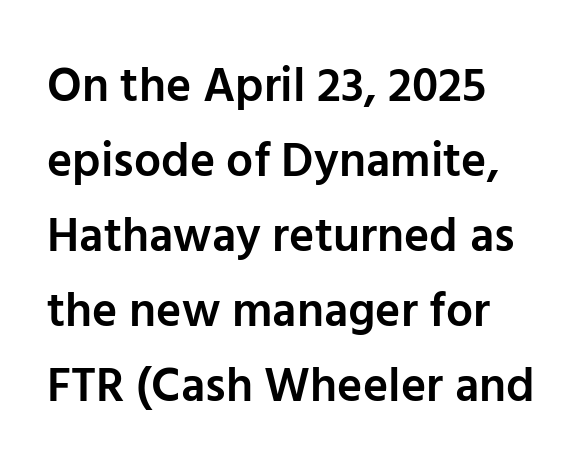
Q: Is the text bold? A: Semi-bold.
Q: Is the text italic (slanted)? A: No, it is upright.
Q: Is the typeface a serif or a sans-serif typeface? A: Sans-serif.
Q: Is the text underlined? A: No.
Q: How is the paragraph aligned? A: Left-aligned.
Q: Is the spacing between letters normal or unusually wide? A: Normal.
Q: Is the spacing between lines tight, normal or loose? A: Normal.
Q: Width (condensed, normal, or wide)? A: Normal.
Q: Stroke contrast? A: Low.
Q: x-height? A: Medium.
Q: Monospaced? A: No.
